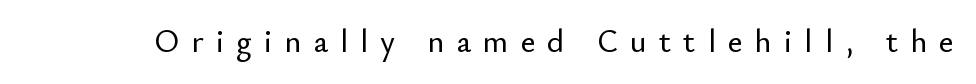
Q: Is the text italic (slanted)? A: No, it is upright.
Q: Is the typeface a serif or a sans-serif typeface? A: Sans-serif.
Q: Is the text underlined? A: No.
Q: Is the spacing between letters normal or unusually wide? A: Unusually wide.
Q: Width (condensed, normal, or wide)? A: Normal.
Q: Stroke contrast? A: Low.
Q: x-height? A: Small.
Q: Monospaced? A: No.
